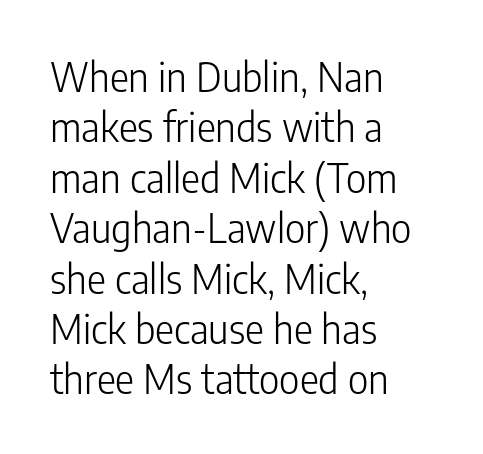
{"serif": "no", "italic": "no", "bold": "no", "weight": "light", "width": "condensed", "stroke_contrast": "low", "x_height": "medium", "monospaced": "no", "underline": "no", "align": "left", "line_spacing": "normal", "line_spacing_ratio": 1.26, "letter_spacing": "normal", "letter_spacing_em": 0.0, "glyph_px": 40}
